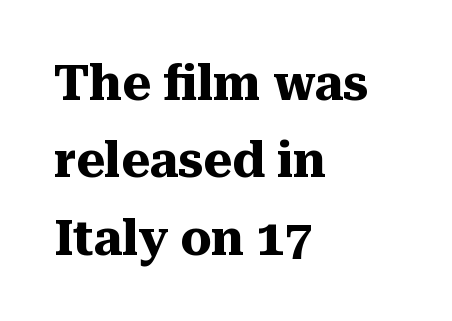
{"serif": "yes", "italic": "no", "bold": "yes", "weight": "heavy", "width": "normal", "stroke_contrast": "medium", "x_height": "medium", "monospaced": "no", "underline": "no", "align": "left", "line_spacing": "normal", "line_spacing_ratio": 1.58, "letter_spacing": "normal", "letter_spacing_em": 0.0, "glyph_px": 49}
